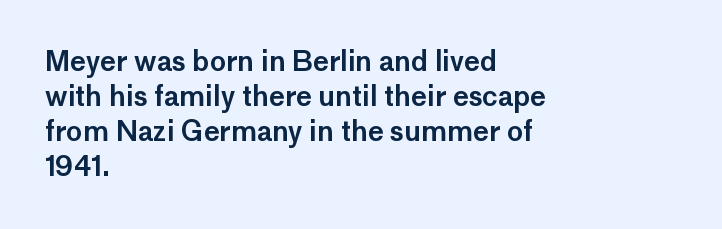
{"italic": "no", "underline": "no", "align": "left", "line_spacing": "normal", "line_spacing_ratio": 1.3, "letter_spacing": "normal", "letter_spacing_em": 0.0, "glyph_px": 27}
